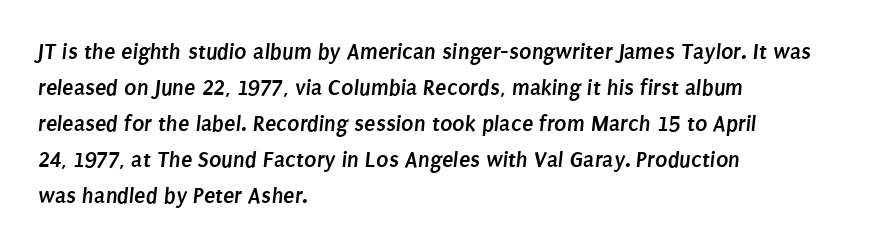
Q: Is the text bold? A: Yes.
Q: Is the text underlined? A: No.
Q: How is the paragraph aligned? A: Left-aligned.
Q: Is the spacing between letters normal or unusually wide? A: Normal.
Q: Is the spacing between lines tight, normal or loose? A: Normal.
